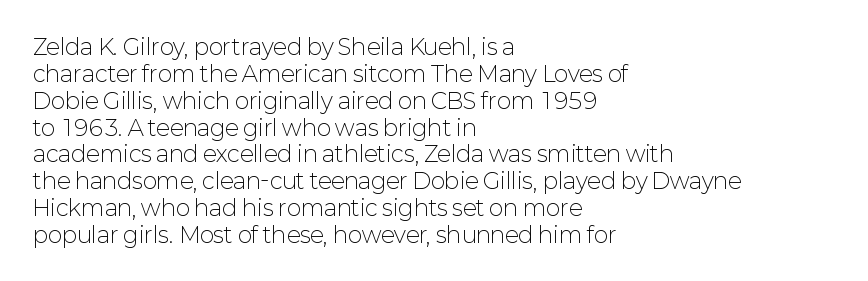
The image shows 22 px text type, upright; set left-aligned, line spacing 1.22x, normal letter spacing, not underlined.
